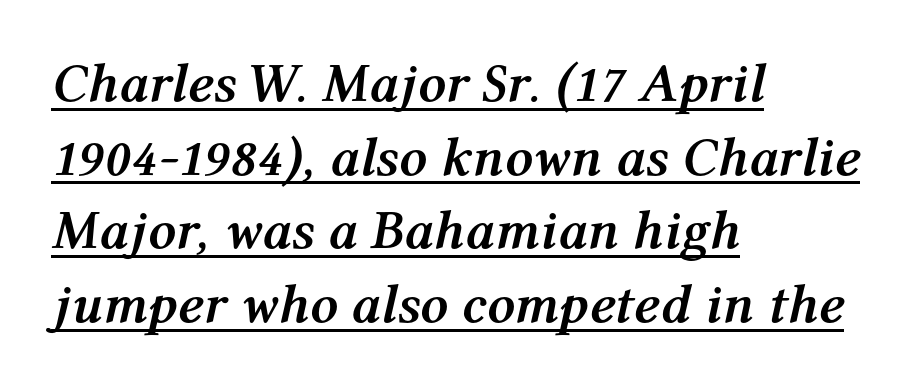
{"italic": "yes", "lean": "right", "slant_degrees": 12, "bold": "yes", "weight": "semibold", "width": "normal", "stroke_contrast": "medium", "x_height": "medium", "monospaced": "no", "underline": "yes", "align": "left", "line_spacing": "normal", "line_spacing_ratio": 1.34, "letter_spacing": "normal", "letter_spacing_em": 0.0, "glyph_px": 55}
